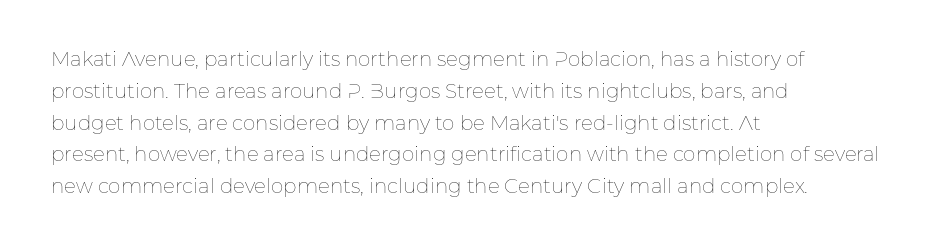
This is not heavy type; no bold has been used. Tracking here is standard; glyphs follow each other at the usual distance. Horizontal bands of white between lines are of average thickness. Underlining? Definitely not there. A student would call this left alignment; a typographer would say flush left, rag right.
